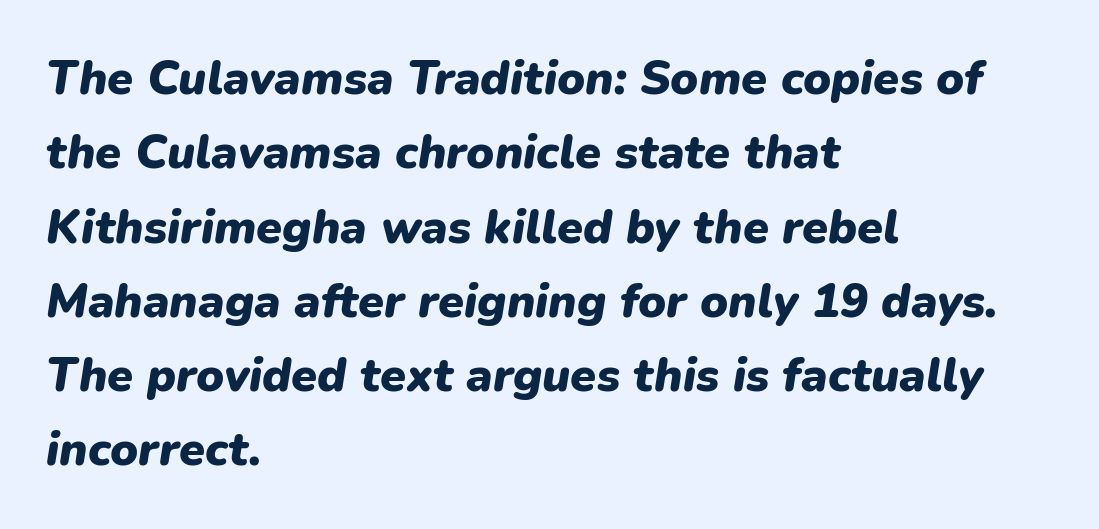
The image shows 47 px heavy type, italic (leaning right); set left-aligned, normal line spacing (1.58x), normal letter spacing, not underlined; low stroke contrast and a medium x-height.
